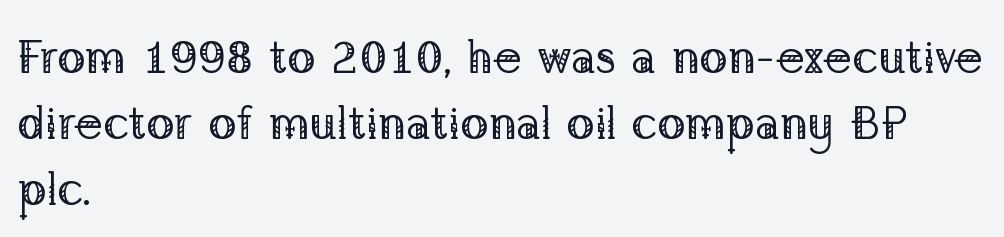
The image shows 47 px regular-weight serif type, upright; set left-aligned, normal line spacing (1.4x), normal letter spacing, not underlined; low stroke contrast and a medium x-height.
